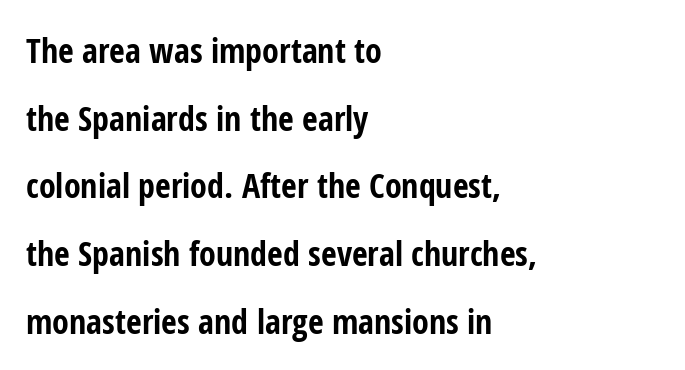
Q: Is the text bold? A: Yes.
Q: Is the text italic (slanted)? A: No, it is upright.
Q: Is the typeface a serif or a sans-serif typeface? A: Sans-serif.
Q: Is the text underlined? A: No.
Q: How is the paragraph aligned? A: Left-aligned.
Q: Is the spacing between letters normal or unusually wide? A: Normal.
Q: Is the spacing between lines tight, normal or loose? A: Loose.
Q: Width (condensed, normal, or wide)? A: Condensed.
Q: Stroke contrast? A: Low.
Q: x-height? A: Medium.
Q: Monospaced? A: No.
